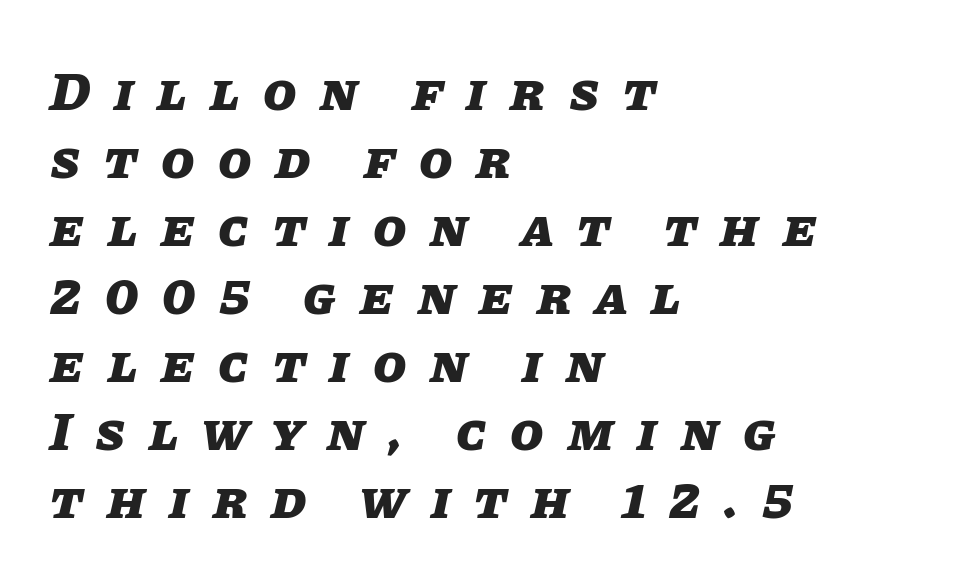
{"italic": "yes", "lean": "right", "slant_degrees": 11, "bold": "yes", "weight": "heavy", "width": "normal", "stroke_contrast": "low", "x_height": "large", "monospaced": "no", "underline": "no", "align": "left", "line_spacing": "normal", "line_spacing_ratio": 1.26, "letter_spacing": "wide", "letter_spacing_em": 0.44, "glyph_px": 54}
